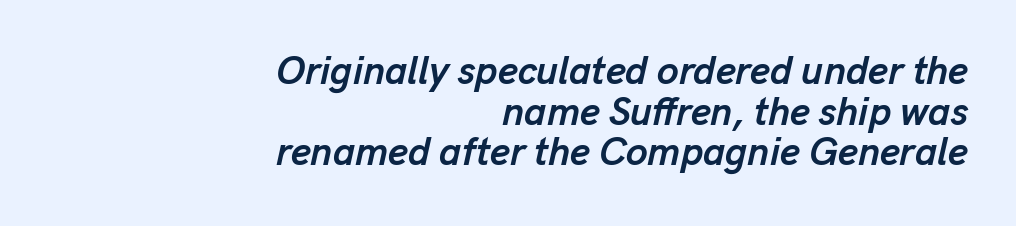
Q: Is the text bold? A: Yes.
Q: Is the text italic (slanted)? A: Yes, it leans right by about 13 degrees.
Q: Is the text underlined? A: No.
Q: How is the paragraph aligned? A: Right-aligned.
Q: Is the spacing between letters normal or unusually wide? A: Normal.
Q: Is the spacing between lines tight, normal or loose? A: Tight.
Q: Width (condensed, normal, or wide)? A: Normal.
Q: Stroke contrast? A: Low.
Q: x-height? A: Medium.
Q: Monospaced? A: No.
